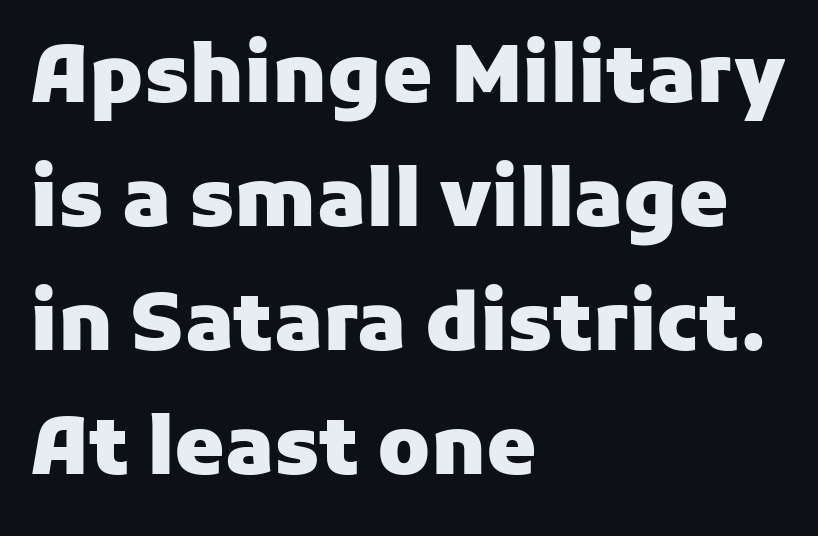
The image shows 80 px heavy sans-serif type, upright; set left-aligned, normal line spacing (1.55x), normal letter spacing, not underlined; low stroke contrast and a medium x-height.
